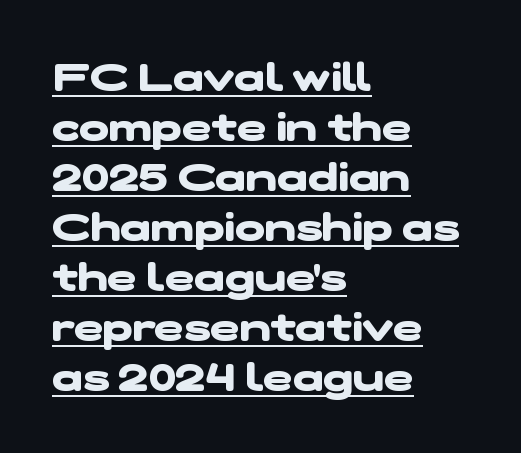
Q: Is the text bold? A: Yes.
Q: Is the typeface a serif or a sans-serif typeface? A: Sans-serif.
Q: Is the text underlined? A: Yes.
Q: How is the paragraph aligned? A: Left-aligned.
Q: Is the spacing between letters normal or unusually wide? A: Normal.
Q: Is the spacing between lines tight, normal or loose? A: Normal.
Q: Width (condensed, normal, or wide)? A: Wide.
Q: Stroke contrast? A: Low.
Q: x-height? A: Medium.
Q: Monospaced? A: No.
